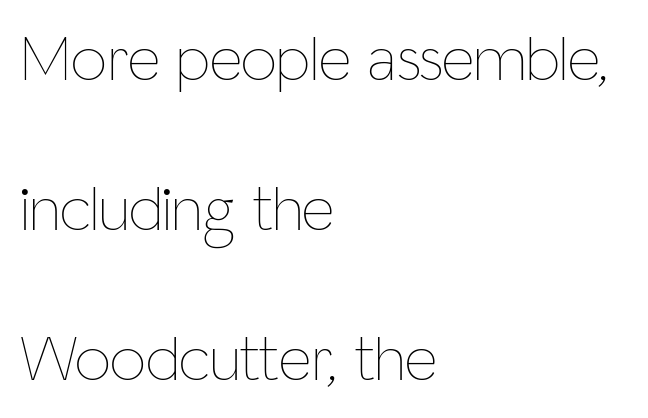
{"italic": "no", "bold": "no", "weight": "thin", "width": "condensed", "stroke_contrast": "low", "x_height": "medium", "monospaced": "no", "underline": "no", "align": "left", "line_spacing": "loose", "line_spacing_ratio": 2.34, "letter_spacing": "normal", "letter_spacing_em": 0.0, "glyph_px": 64}
